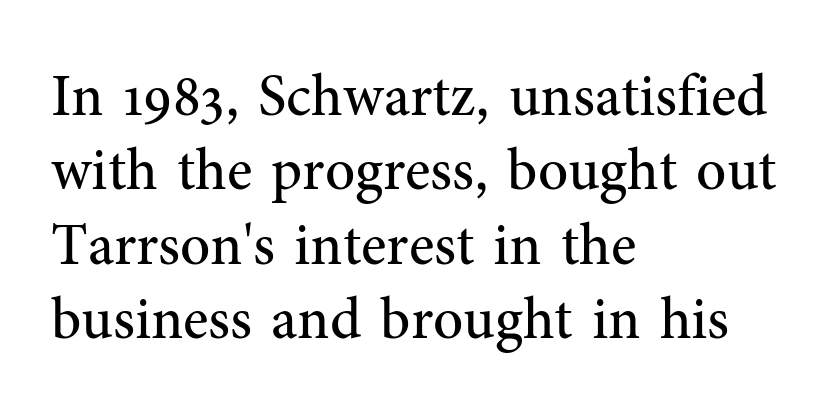
{"serif": "yes", "italic": "no", "bold": "no", "weight": "regular", "width": "normal", "stroke_contrast": "medium", "x_height": "medium", "monospaced": "no", "underline": "no", "align": "left", "line_spacing": "normal", "line_spacing_ratio": 1.26, "letter_spacing": "normal", "letter_spacing_em": 0.0, "glyph_px": 59}
